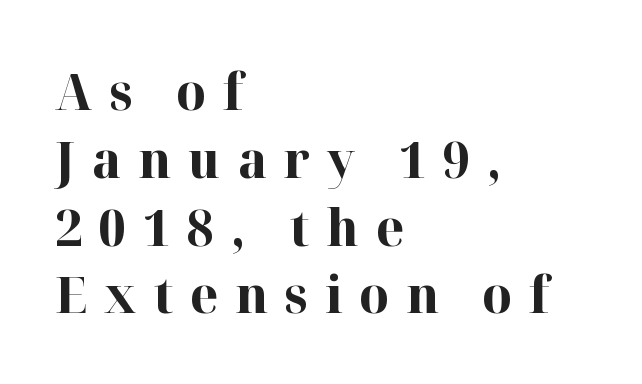
A typesetter would call this heavily tracked-out type. Think of a printed novel: that variable character pitch is what you see here. Line spacing here is normal. Strong, thick strokes mark this as bold type.
